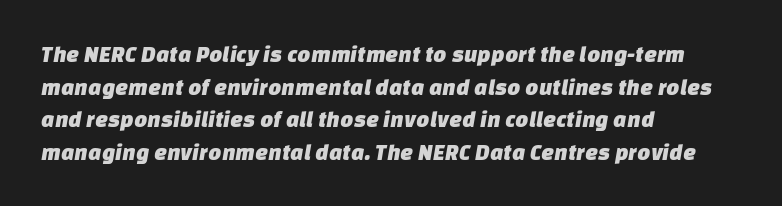
{"underline": "no", "align": "left", "line_spacing": "normal", "line_spacing_ratio": 1.42, "letter_spacing": "normal", "letter_spacing_em": 0.0, "glyph_px": 23}
